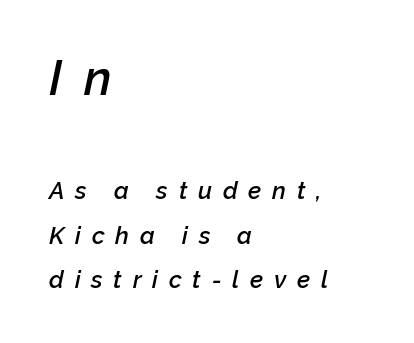
Casual observation: everything's shoved over to the left. Strokes here are thickened, but only to semibold level. The letters advance in unequal steps, a hallmark of proportional type. Visually, the top section dominates because its glyphs are scaled up. The words here are not underlined. In terms of letterspacing, this is a distinctly airy, spread setting.
